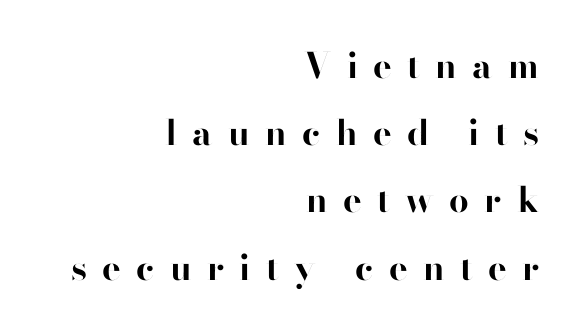
The image shows 35 px bold sans-serif type, upright; set right-aligned, loose line spacing (1.92x), unusually wide letter spacing (+0.44 em), not underlined; high stroke contrast and a small x-height.
